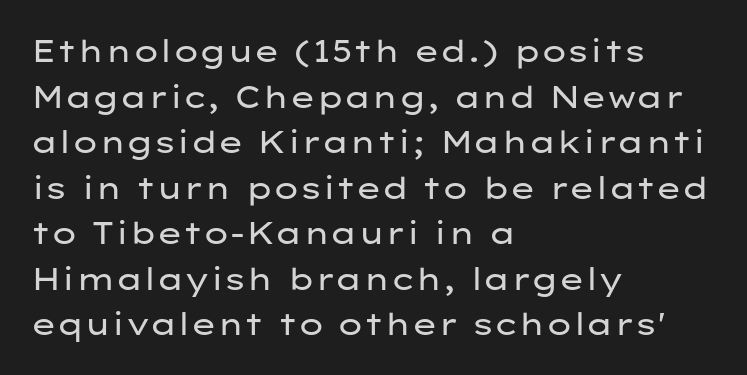
Q: Is the text bold? A: No.
Q: Is the text italic (slanted)? A: No, it is upright.
Q: Is the typeface a serif or a sans-serif typeface? A: Sans-serif.
Q: Is the text underlined? A: No.
Q: How is the paragraph aligned? A: Left-aligned.
Q: Is the spacing between letters normal or unusually wide? A: Normal.
Q: Is the spacing between lines tight, normal or loose? A: Normal.
Q: Width (condensed, normal, or wide)? A: Wide.
Q: Stroke contrast? A: Low.
Q: x-height? A: Medium.
Q: Monospaced? A: No.
